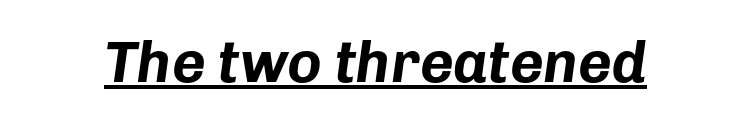
Q: Is the text bold? A: Yes.
Q: Is the text italic (slanted)? A: Yes, it leans right by about 8 degrees.
Q: Is the text underlined? A: Yes.
Q: Is the spacing between letters normal or unusually wide? A: Normal.
Q: Width (condensed, normal, or wide)? A: Normal.
Q: Stroke contrast? A: Low.
Q: x-height? A: Medium.
Q: Monospaced? A: No.
